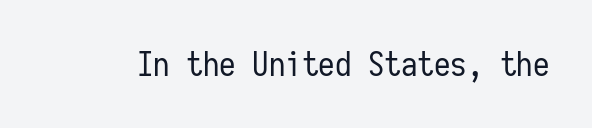
{"serif": "no", "italic": "no", "bold": "no", "weight": "regular", "width": "condensed", "stroke_contrast": "low", "x_height": "medium", "monospaced": "yes", "underline": "no", "letter_spacing": "normal", "letter_spacing_em": 0.0, "glyph_px": 33}
